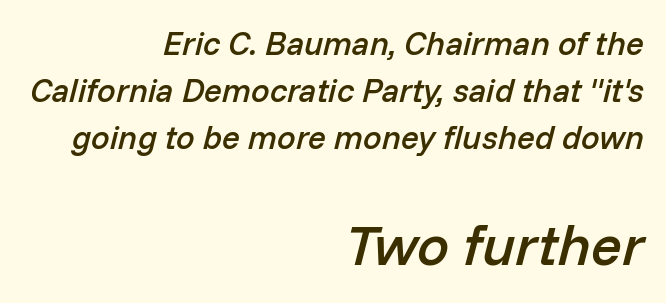
The rendering uses natural spacing where letterforms have individual widths. The letters are semibold — heavier than regular but short of a full bold. In terms of posture, this sample is oblique. Bigger letters appear in the bottom chunk; the top chunk is reduced.
